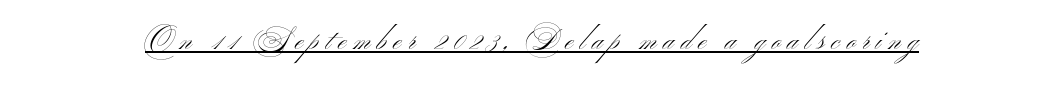
Q: Is the text bold? A: No.
Q: Is the text italic (slanted)? A: Yes.
Q: Is the typeface a serif or a sans-serif typeface? A: Sans-serif.
Q: Is the text underlined? A: Yes.
Q: Is the spacing between letters normal or unusually wide? A: Unusually wide.
Q: Width (condensed, normal, or wide)? A: Wide.
Q: Stroke contrast? A: Medium.
Q: x-height? A: Small.
Q: Monospaced? A: No.
